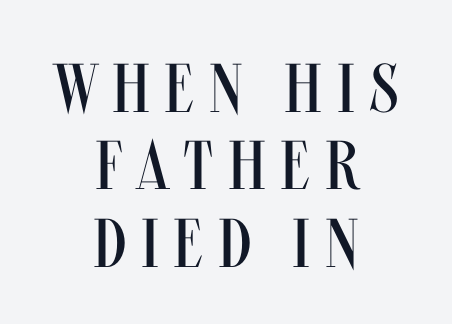
Q: Is the text bold? A: No.
Q: Is the text italic (slanted)? A: No, it is upright.
Q: Is the typeface a serif or a sans-serif typeface? A: Sans-serif.
Q: Is the text underlined? A: No.
Q: How is the paragraph aligned? A: Centered.
Q: Is the spacing between letters normal or unusually wide? A: Unusually wide.
Q: Is the spacing between lines tight, normal or loose? A: Tight.
Q: Width (condensed, normal, or wide)? A: Condensed.
Q: Stroke contrast? A: Medium.
Q: x-height? A: Large.
Q: Monospaced? A: No.
